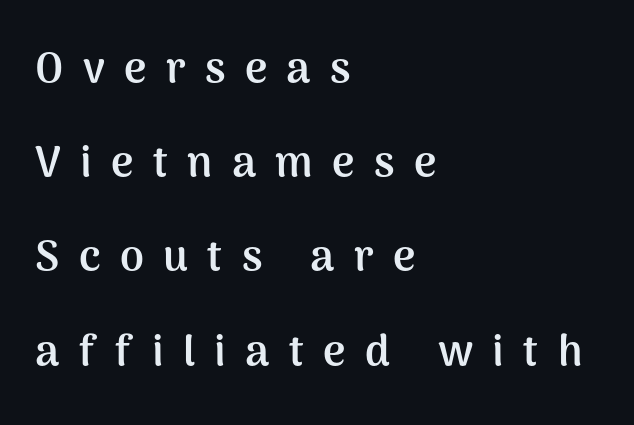
{"serif": "no", "italic": "no", "bold": "yes", "weight": "semibold", "width": "normal", "stroke_contrast": "medium", "x_height": "medium", "monospaced": "no", "underline": "no", "align": "left", "line_spacing": "loose", "line_spacing_ratio": 2.19, "letter_spacing": "wide", "letter_spacing_em": 0.45, "glyph_px": 43}
